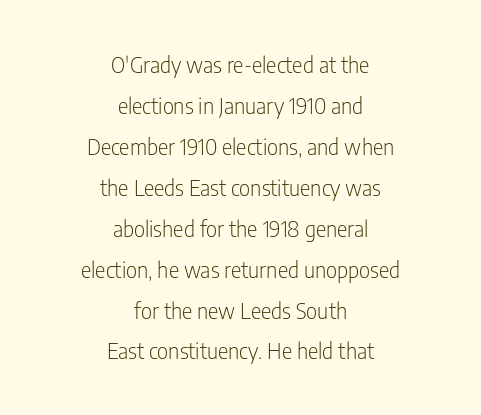
Look at the tracking — it's just the regular setting, nothing added. Each line is balanced around a shared central axis. Letters have the restrained weight of plain body copy at most. Descenders hang freely into open space. Vertical strokes here are truly vertical.
